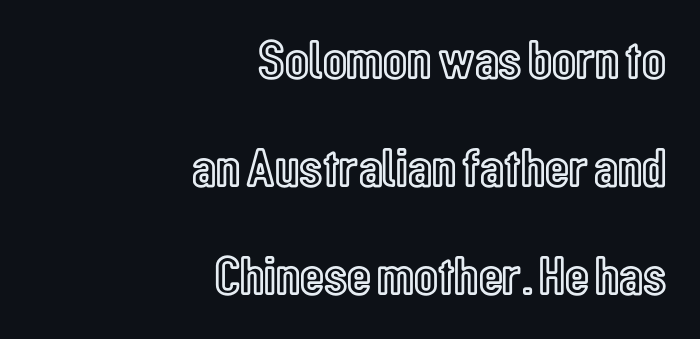
The gaps between neighbouring characters are ordinary and unremarkable. Is the block centered? No — it sits flush against the right margin. Does the lettering tilt? It doesn't — this is upright. Compared with typical paragraphs, the rows here are farther apart.
